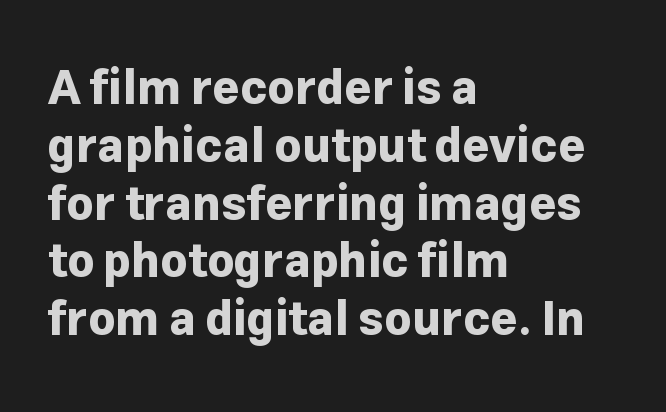
Rule under the text: the space is simply empty. This rendering uses left alignment, leaving the right contour irregular. The letters stand straight up with perfectly vertical stems. Looks like regular typesetting: each glyph gets only the width it needs.
